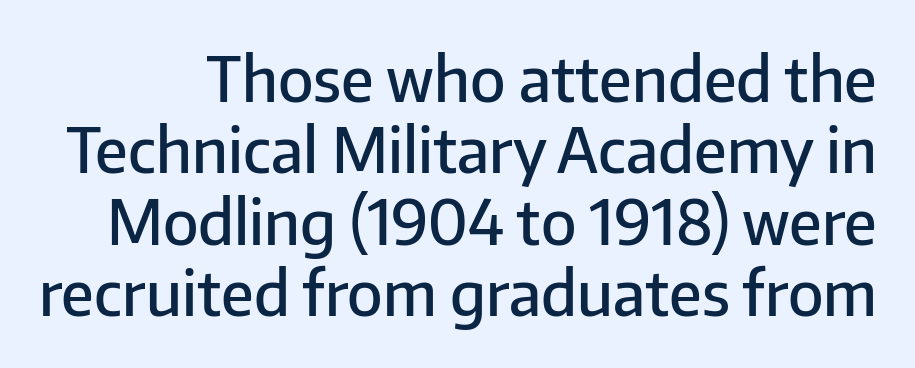
Q: Is the text bold? A: Semi-bold.
Q: Is the text italic (slanted)? A: No, it is upright.
Q: Is the typeface a serif or a sans-serif typeface? A: Sans-serif.
Q: Is the text underlined? A: No.
Q: Is the spacing between letters normal or unusually wide? A: Normal.
Q: Is the spacing between lines tight, normal or loose? A: Tight.
Q: Width (condensed, normal, or wide)? A: Normal.
Q: Stroke contrast? A: Low.
Q: x-height? A: Medium.
Q: Monospaced? A: No.
